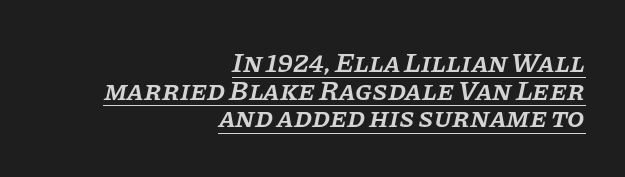
The image shows 28 px semibold serif type, italic (leaning right); set right-aligned, tight line spacing (0.99x), normal letter spacing, underlined; low stroke contrast and a large x-height.
